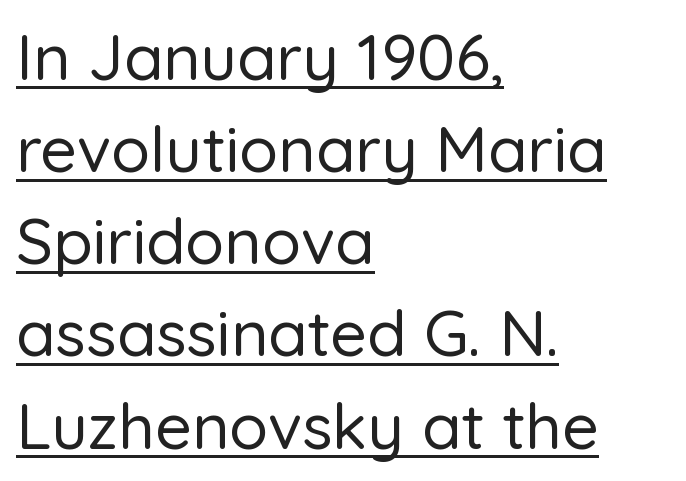
{"serif": "no", "italic": "no", "width": "normal", "stroke_contrast": "low", "x_height": "medium", "monospaced": "no", "underline": "yes", "align": "left", "line_spacing": "normal", "line_spacing_ratio": 1.44, "letter_spacing": "normal", "letter_spacing_em": 0.0, "glyph_px": 64}
